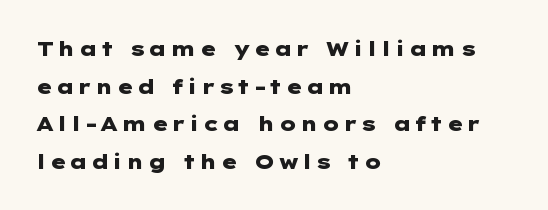
Q: Is the text bold? A: Yes.
Q: Is the text italic (slanted)? A: No, it is upright.
Q: Is the text underlined? A: No.
Q: How is the paragraph aligned? A: Left-aligned.
